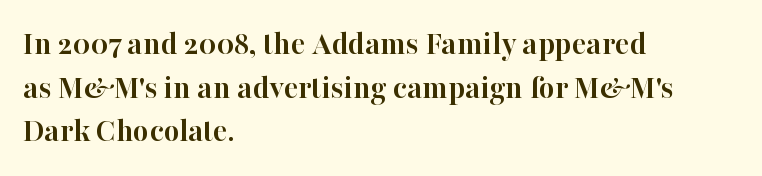
{"serif": "yes", "italic": "no", "bold": "yes", "weight": "semibold", "width": "normal", "stroke_contrast": "high", "x_height": "medium", "monospaced": "no", "underline": "no", "align": "left", "line_spacing": "normal", "line_spacing_ratio": 1.28, "letter_spacing": "normal", "letter_spacing_em": 0.0, "glyph_px": 34}
